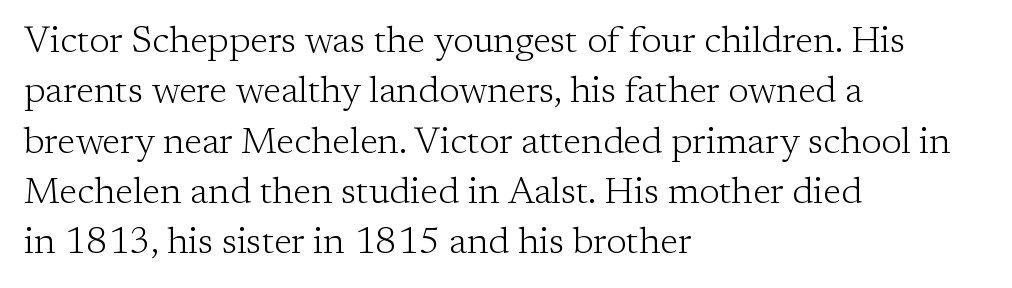
Q: Is the text bold? A: No.
Q: Is the text italic (slanted)? A: No, it is upright.
Q: Is the typeface a serif or a sans-serif typeface? A: Serif.
Q: Is the text underlined? A: No.
Q: How is the paragraph aligned? A: Left-aligned.
Q: Is the spacing between letters normal or unusually wide? A: Normal.
Q: Is the spacing between lines tight, normal or loose? A: Normal.
Q: Width (condensed, normal, or wide)? A: Normal.
Q: Stroke contrast? A: Low.
Q: x-height? A: Medium.
Q: Monospaced? A: No.
